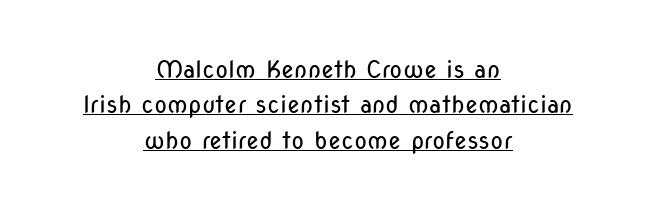
The image shows 24 px text type, upright; set centered, normal line spacing (1.47x), normal letter spacing, underlined.
